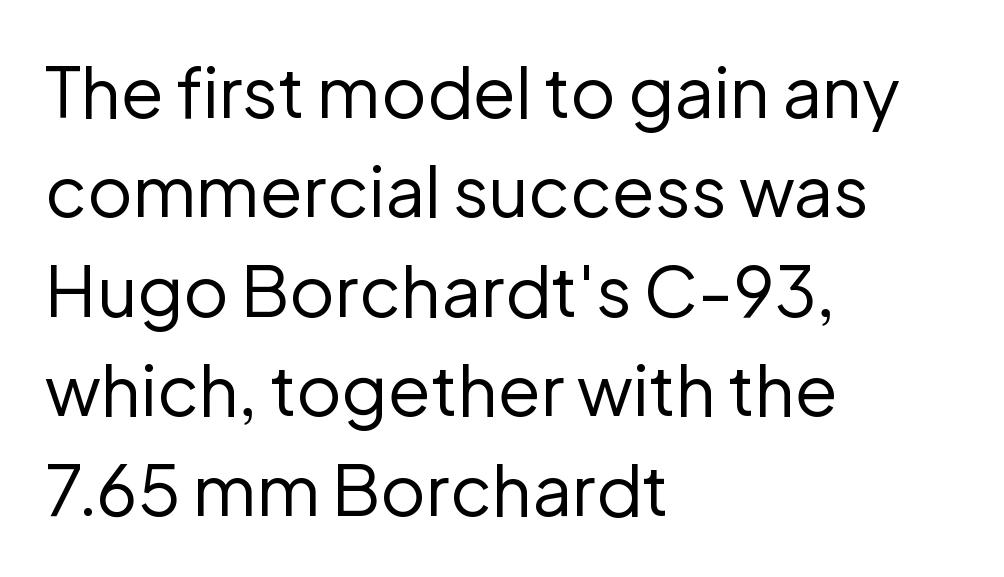
Q: Is the text bold? A: No.
Q: Is the text italic (slanted)? A: No, it is upright.
Q: Is the typeface a serif or a sans-serif typeface? A: Sans-serif.
Q: Is the text underlined? A: No.
Q: How is the paragraph aligned? A: Left-aligned.
Q: Is the spacing between letters normal or unusually wide? A: Normal.
Q: Is the spacing between lines tight, normal or loose? A: Normal.
Q: Width (condensed, normal, or wide)? A: Normal.
Q: Stroke contrast? A: Low.
Q: x-height? A: Medium.
Q: Monospaced? A: No.
